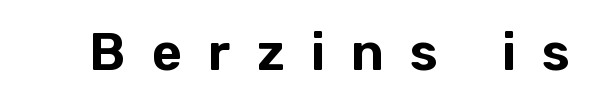
The image shows 52 px sans-serif type, upright; set unusually wide letter spacing (+0.5 em), not underlined; low stroke contrast and a medium x-height.
